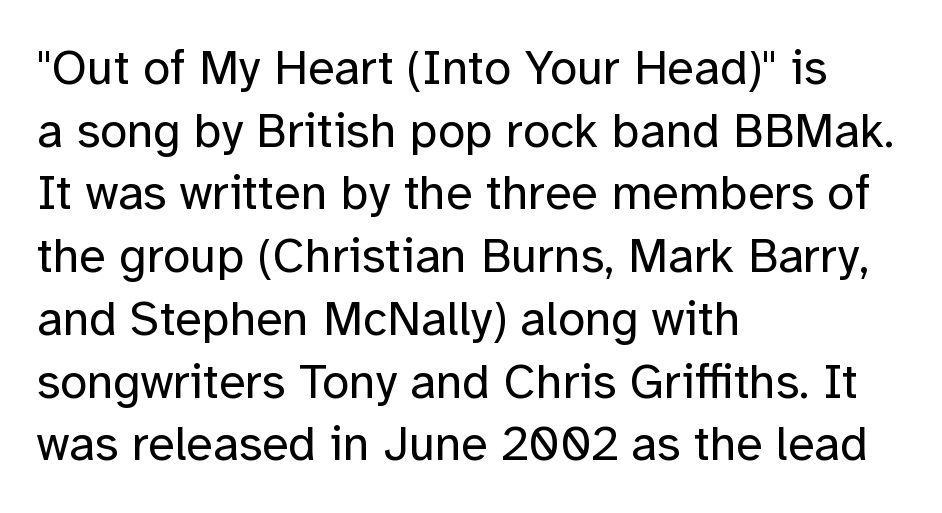
Notice how the stems are strictly vertical — no italics here. These lines are set flush left with a ragged right edge. Glyph-to-glyph distance matches everyday printed text. A sans-serif font was chosen for this passage. Is this a heavy cut? Hardly; it is regular or lighter. Clear beneath every line of the passage.
